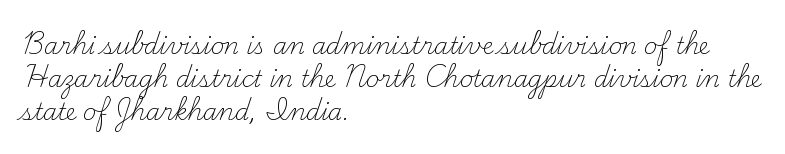
The image shows 23 px text type; set left-aligned, normal line spacing (1.44x), normal letter spacing, not underlined.
